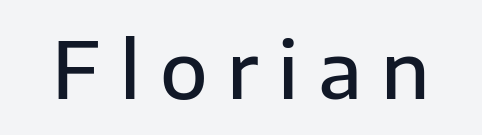
The image shows 78 px semibold sans-serif type, upright; set unusually wide letter spacing (+0.25 em), not underlined; low stroke contrast and a medium x-height.
